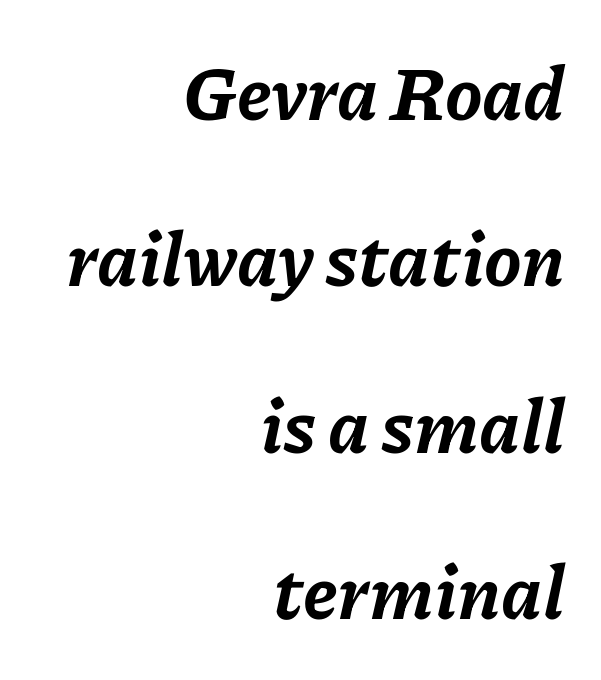
The image shows 75 px bold type, italic (leaning right); set right-aligned, loose line spacing (2.22x), normal letter spacing, not underlined; low stroke contrast and a medium x-height.
